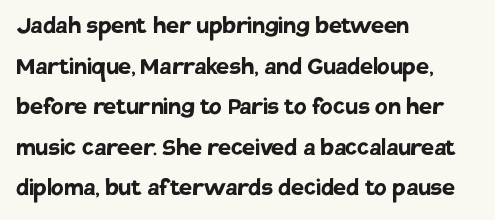
Font category for this specimen: sans-serif. In CSS terms this would be text-align: left. Does the lettering tilt? It doesn't — this is upright. The letters advance in unequal steps, a hallmark of proportional type. Underlining? Definitely not there.
